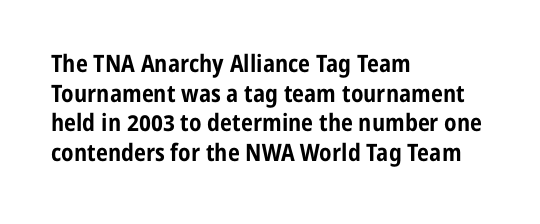
The image shows 24 px bold type, upright; set left-aligned, line spacing 1.23x, normal letter spacing, not underlined.
